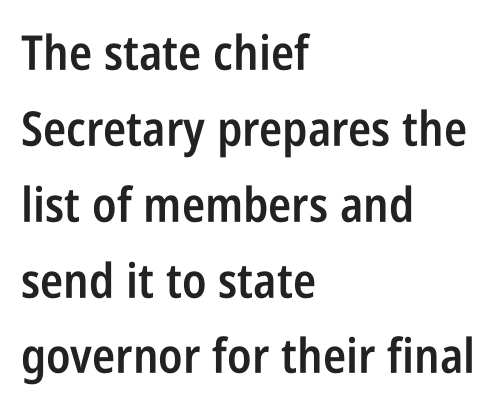
{"serif": "no", "italic": "no", "bold": "semi", "weight": "semibold", "width": "condensed", "stroke_contrast": "low", "x_height": "large", "monospaced": "no", "underline": "no", "align": "left", "line_spacing": "normal", "line_spacing_ratio": 1.58, "letter_spacing": "normal", "letter_spacing_em": 0.0, "glyph_px": 48}
